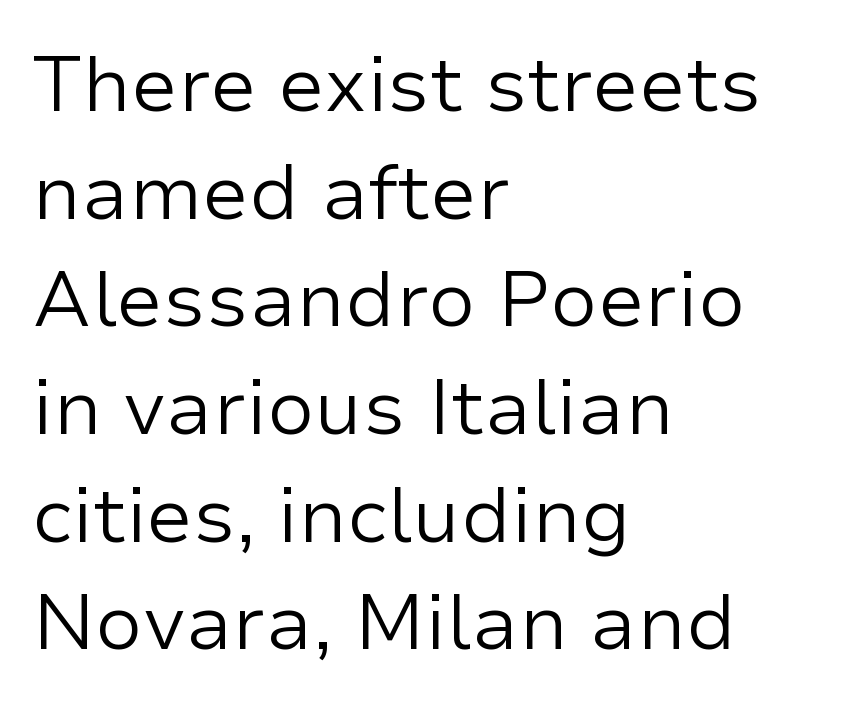
You could not count columns in this text — the font is proportionally spaced. This sample uses an upright cut, with every glyph sitting square on the baseline. Check the space under the baseline: it is left empty. All the whitespace from short lines collects on the right. Characters follow at the spacing the type designer built in.
